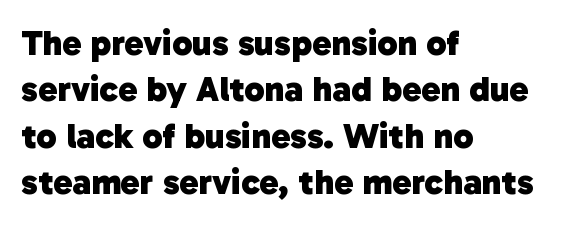
The image shows 36 px heavy sans-serif type; set left-aligned, normal line spacing (1.29x), normal letter spacing, not underlined; low stroke contrast and a medium x-height.
